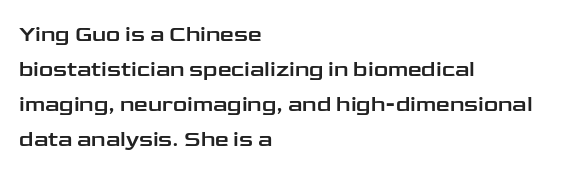
The vertical gap from one line to the next is medium. In terms of posture, this sample is upright. The ragged edge is on the right, which tells us the setting is flush left. Look at the tracking — it's just the regular setting, nothing added. Only glyphs here, with clear space below each row.
